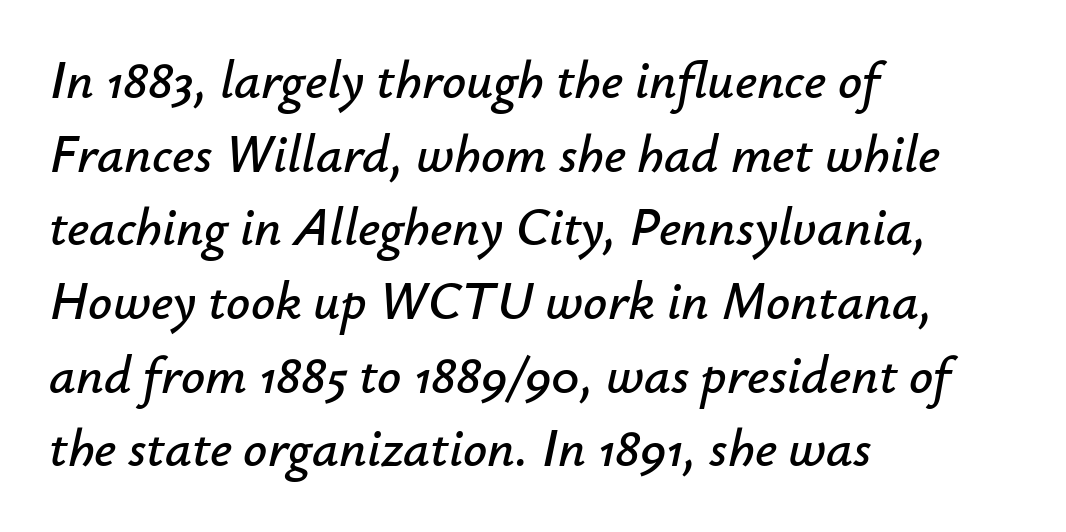
{"italic": "yes", "lean": "right", "slant_degrees": 12, "width": "normal", "stroke_contrast": "low", "x_height": "small", "monospaced": "no", "underline": "no", "align": "left", "line_spacing": "normal", "line_spacing_ratio": 1.39, "letter_spacing": "normal", "letter_spacing_em": 0.0, "glyph_px": 53}
